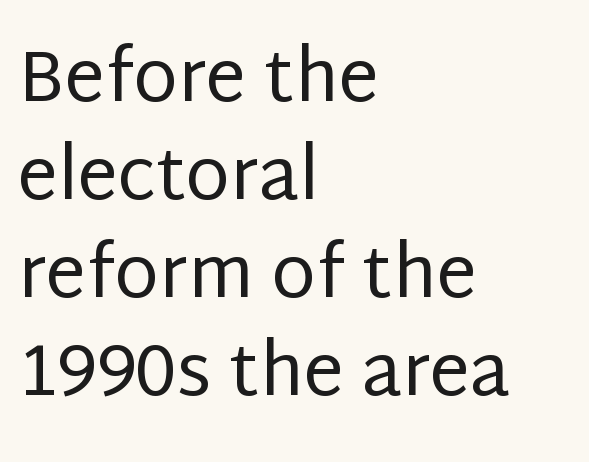
Q: Is the text bold? A: No.
Q: Is the text italic (slanted)? A: No, it is upright.
Q: Is the typeface a serif or a sans-serif typeface? A: Sans-serif.
Q: Is the text underlined? A: No.
Q: How is the paragraph aligned? A: Left-aligned.
Q: Is the spacing between letters normal or unusually wide? A: Normal.
Q: Is the spacing between lines tight, normal or loose? A: Normal.
Q: Width (condensed, normal, or wide)? A: Normal.
Q: Stroke contrast? A: Low.
Q: x-height? A: Large.
Q: Monospaced? A: No.
